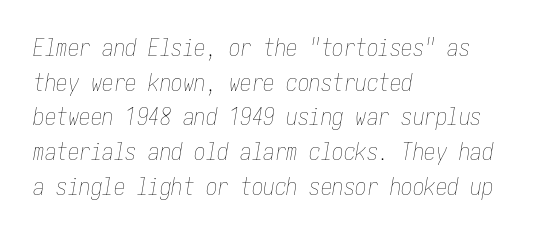
The image shows 23 px text type, italic (leaning right); set left-aligned, normal line spacing (1.51x), normal letter spacing, not underlined.
